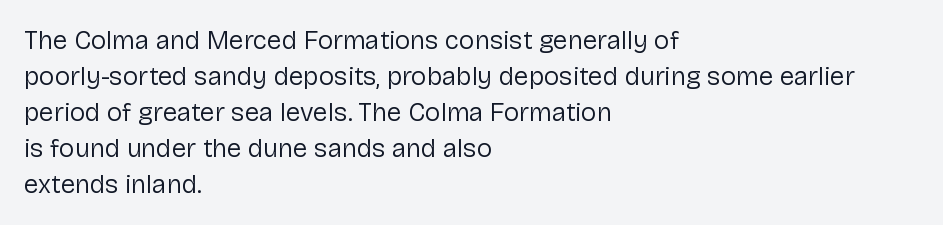
The characters are drawn with everyday or finer stroke widths. Line beginnings align vertically; line endings do not. Rule under the text: the space is simply empty. Words appear dense and cohesive because spacing is normal. Whoever set this chose a conventional vertical rhythm. Rendered with straight, roman letterforms.
